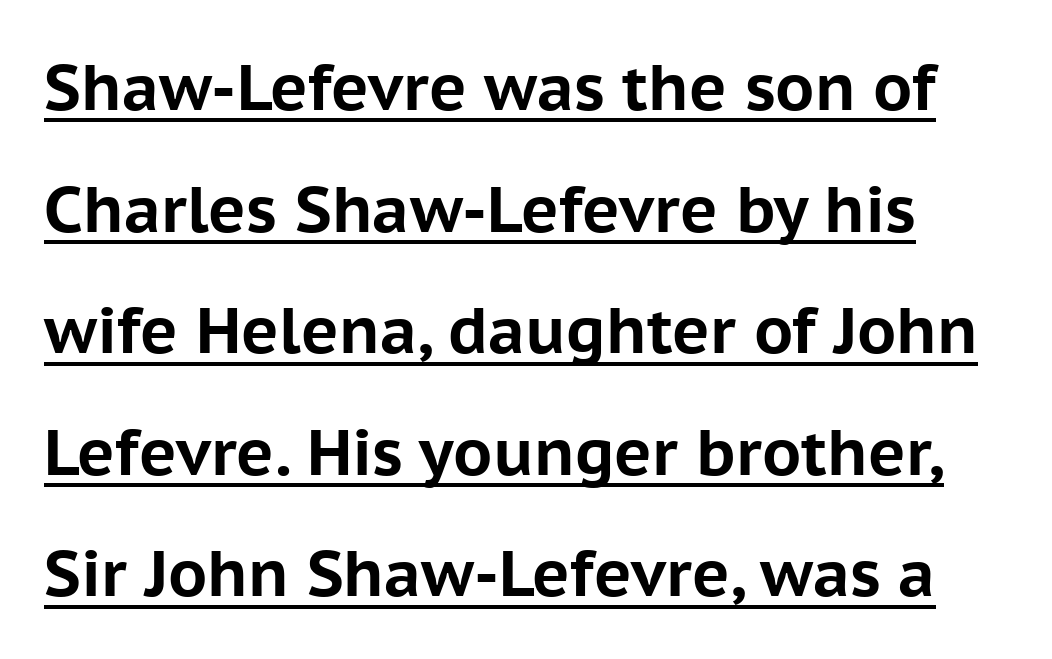
{"serif": "no", "italic": "no", "bold": "yes", "weight": "bold", "width": "normal", "stroke_contrast": "low", "x_height": "medium", "monospaced": "no", "underline": "yes", "line_spacing": "loose", "line_spacing_ratio": 1.9, "letter_spacing": "normal", "letter_spacing_em": 0.0, "glyph_px": 64}
